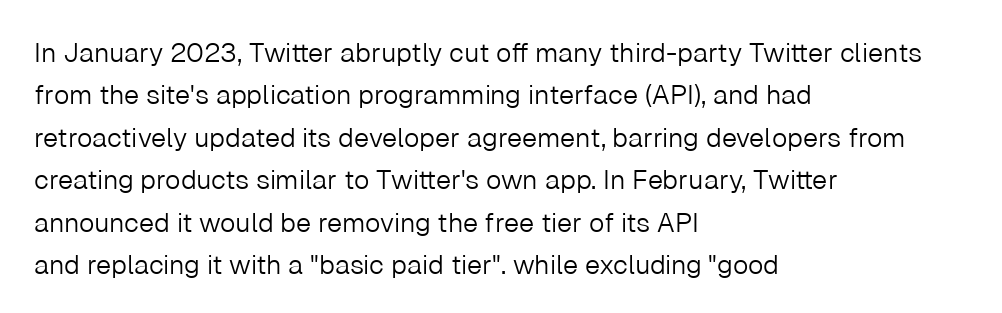
Q: Is the text bold? A: No.
Q: Is the text italic (slanted)? A: No, it is upright.
Q: Is the text underlined? A: No.
Q: How is the paragraph aligned? A: Left-aligned.
Q: Is the spacing between letters normal or unusually wide? A: Normal.
Q: Is the spacing between lines tight, normal or loose? A: Normal.
